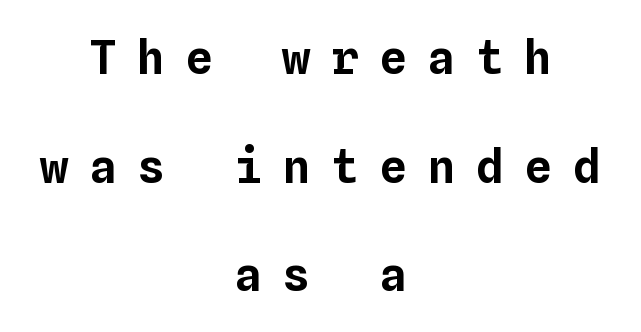
The letters are spread apart with noticeably loose tracking. The paragraph shown floats in the horizontal middle. The letters march in equal steps, a hallmark of fixed-pitch type. When letters stand straight like this, we call the style roman or upright.
